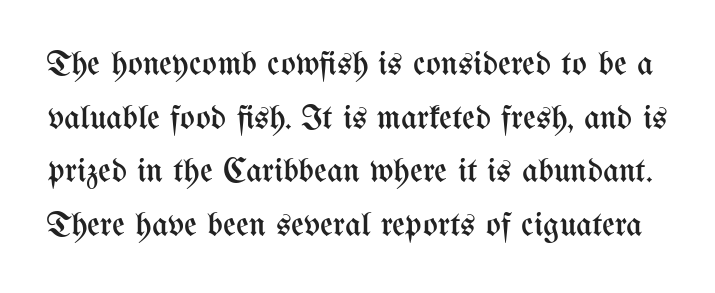
{"italic": "no", "bold": "no", "weight": "regular", "width": "condensed", "stroke_contrast": "medium", "x_height": "medium", "monospaced": "no", "underline": "no", "line_spacing": "normal", "line_spacing_ratio": 1.53, "letter_spacing": "normal", "letter_spacing_em": 0.0, "glyph_px": 35}
